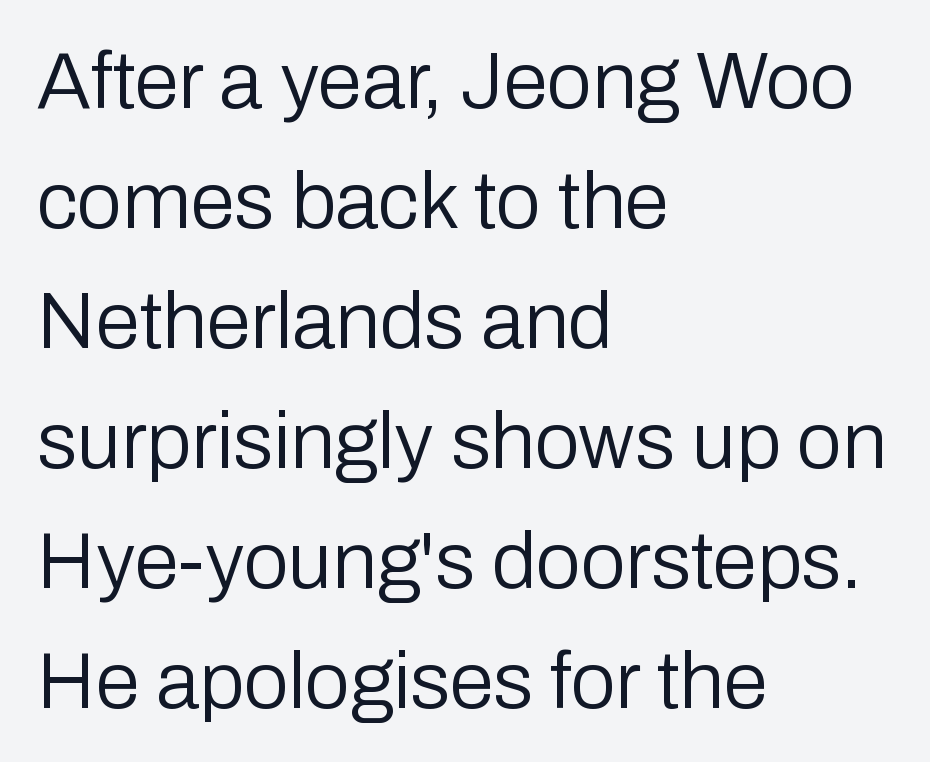
The image shows 80 px regular-weight sans-serif type, upright; set left-aligned, normal line spacing (1.5x), normal letter spacing, not underlined; low stroke contrast and a medium x-height.
